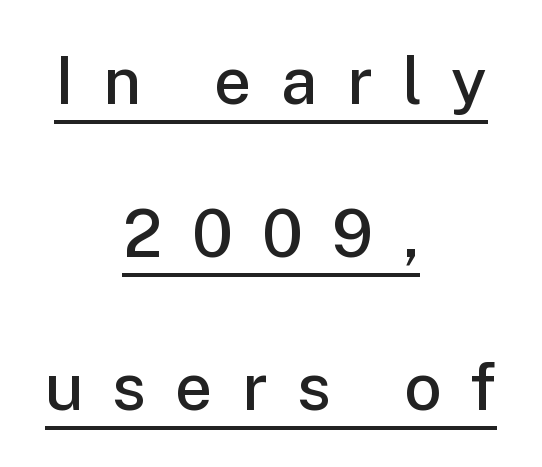
{"serif": "no", "italic": "no", "bold": "semi", "weight": "semibold", "width": "normal", "stroke_contrast": "low", "x_height": "medium", "monospaced": "no", "underline": "yes", "align": "center", "line_spacing": "loose", "line_spacing_ratio": 2.32, "letter_spacing": "wide", "letter_spacing_em": 0.44, "glyph_px": 66}
